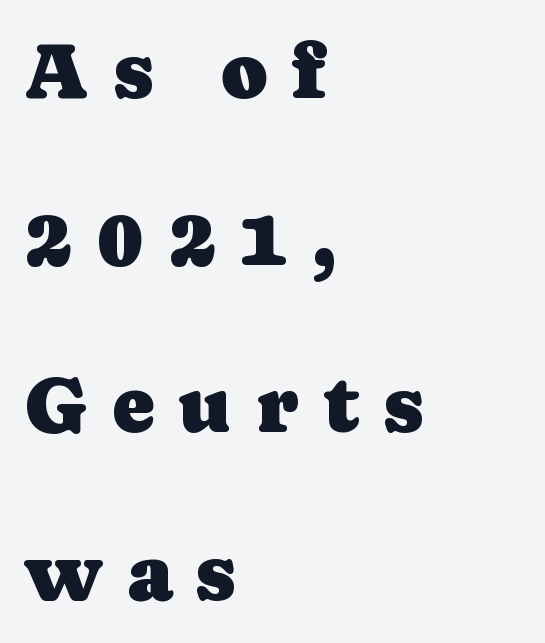
{"serif": "yes", "italic": "no", "width": "normal", "stroke_contrast": "low", "x_height": "medium", "monospaced": "no", "underline": "no", "align": "left", "line_spacing": "loose", "line_spacing_ratio": 2.09, "letter_spacing": "wide", "letter_spacing_em": 0.3, "glyph_px": 80}
